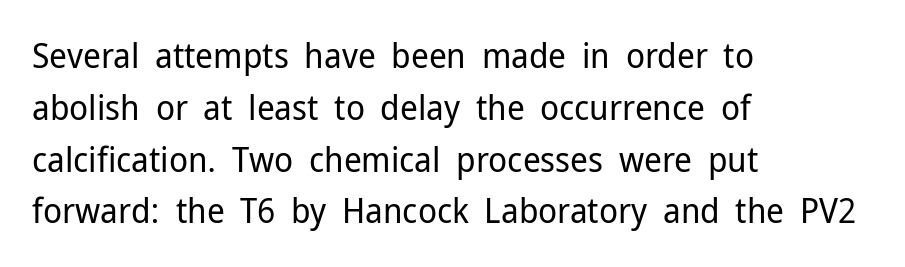
The image shows 35 px regular-weight sans-serif type, upright; set left-aligned, normal line spacing (1.48x), normal letter spacing, not underlined; low stroke contrast and a medium x-height.
